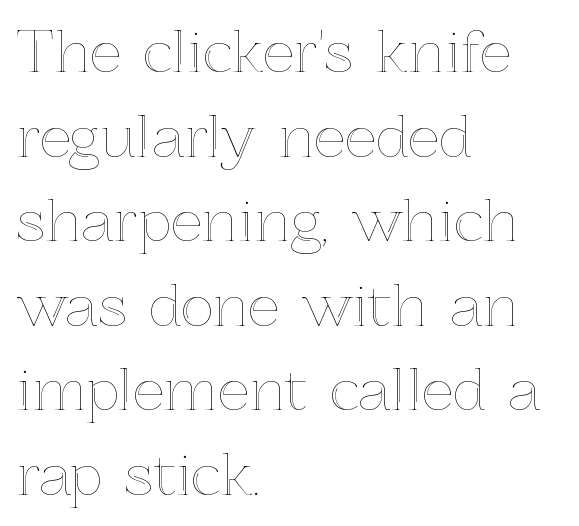
The image shows 56 px text type, upright; set left-aligned, normal line spacing (1.51x), normal letter spacing, not underlined; a medium x-height.
